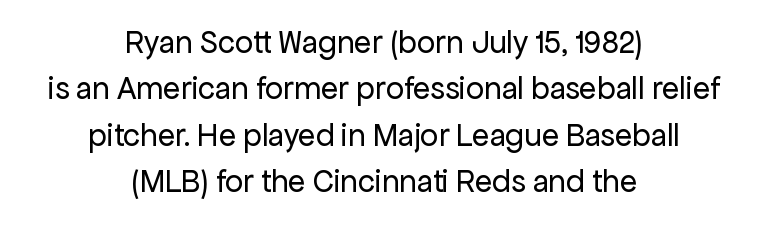
The face used here is rendered with its standard letterfit. Posture: straight, roman, zero tilt. What kind of face is this? One without serifs — a sans. Check the space under the baseline: it is left empty.
